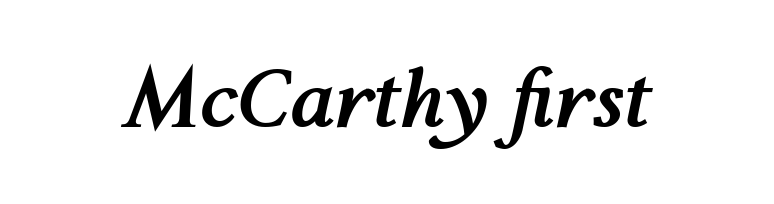
Q: Is the text bold? A: Yes.
Q: Is the text italic (slanted)? A: Yes, it leans right by about 12 degrees.
Q: Is the text underlined? A: No.
Q: Is the spacing between letters normal or unusually wide? A: Normal.
Q: Width (condensed, normal, or wide)? A: Normal.
Q: Stroke contrast? A: Medium.
Q: x-height? A: Medium.
Q: Monospaced? A: No.
